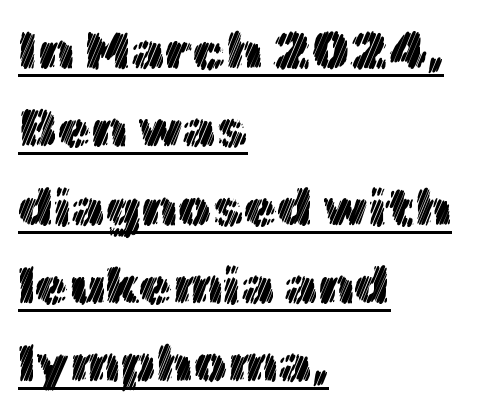
The image shows 54 px text type, upright; set left-aligned, normal line spacing (1.45x), normal letter spacing, underlined; a medium x-height.
